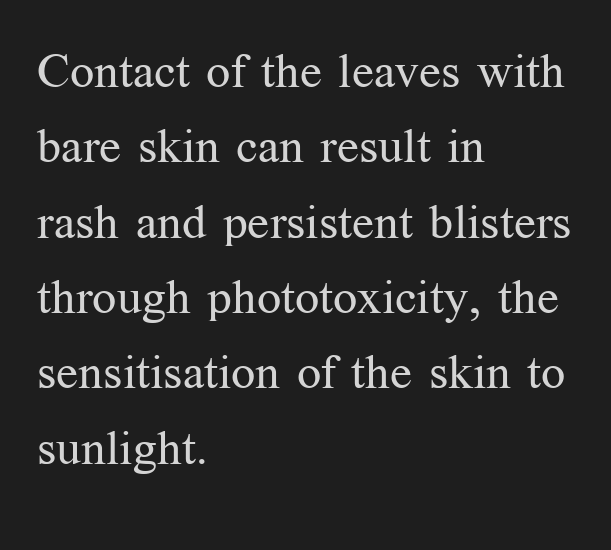
Descenders hang freely into open space. One-word summary of the alignment: left. Compared with typical body copy, the letter spacing here is the same. The rendering uses natural spacing where letterforms have individual widths.
